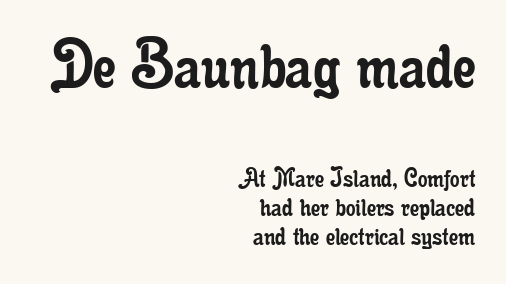
{"serif": "yes", "italic": "no", "bold": "no", "weight": "regular", "width": "condensed", "stroke_contrast": "low", "x_height": "small", "monospaced": "no", "underline": "no", "align": "right", "line_spacing": "tight", "line_spacing_ratio": 0.97, "letter_spacing": "normal", "letter_spacing_em": 0.0, "larger_block": "first", "size_ratio": 2.5, "glyph_px": 75}
